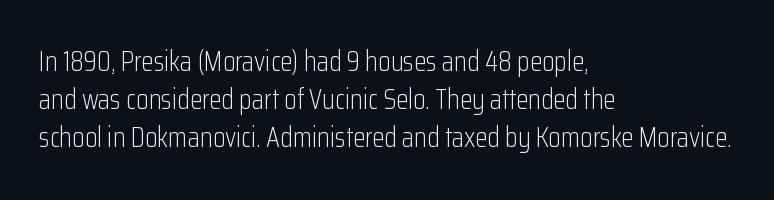
Q: Is the text bold? A: No.
Q: Is the text italic (slanted)? A: No, it is upright.
Q: Is the typeface a serif or a sans-serif typeface? A: Sans-serif.
Q: Is the text underlined? A: No.
Q: How is the paragraph aligned? A: Left-aligned.
Q: Is the spacing between letters normal or unusually wide? A: Normal.
Q: Is the spacing between lines tight, normal or loose? A: Normal.
Q: Width (condensed, normal, or wide)? A: Condensed.
Q: Stroke contrast? A: Low.
Q: x-height? A: Medium.
Q: Monospaced? A: No.
